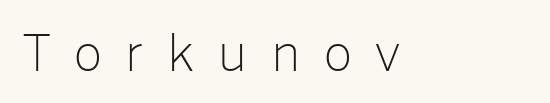
The image shows 49 px light sans-serif type, upright; set left-aligned, unusually wide letter spacing (+0.48 em), not underlined; low stroke contrast and a medium x-height.
